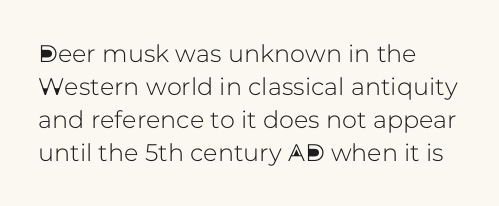
The type sits square on the baseline with zero lean. Students, observe: this is what conventionally led text looks like. Notice how the passage keeps a crisp vertical edge on the left only. Lines of text with bare space underneath.
